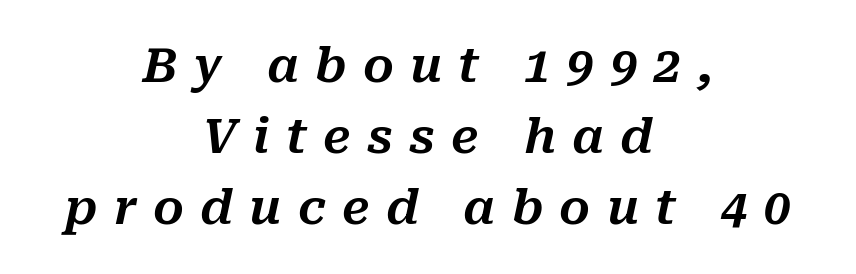
Q: Is the text italic (slanted)? A: Yes, it leans right by about 10 degrees.
Q: Is the text underlined? A: No.
Q: How is the paragraph aligned? A: Centered.
Q: Is the spacing between letters normal or unusually wide? A: Unusually wide.
Q: Is the spacing between lines tight, normal or loose? A: Normal.
Q: Width (condensed, normal, or wide)? A: Normal.
Q: Stroke contrast? A: Medium.
Q: x-height? A: Medium.
Q: Monospaced? A: No.
